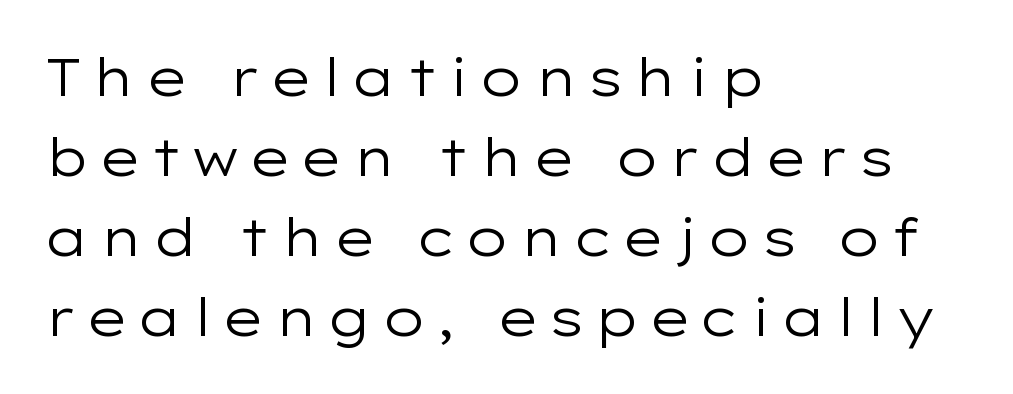
The image shows 52 px regular-weight, wide sans-serif type, upright; set left-aligned, normal line spacing (1.54x), not underlined; low stroke contrast and a medium x-height.
